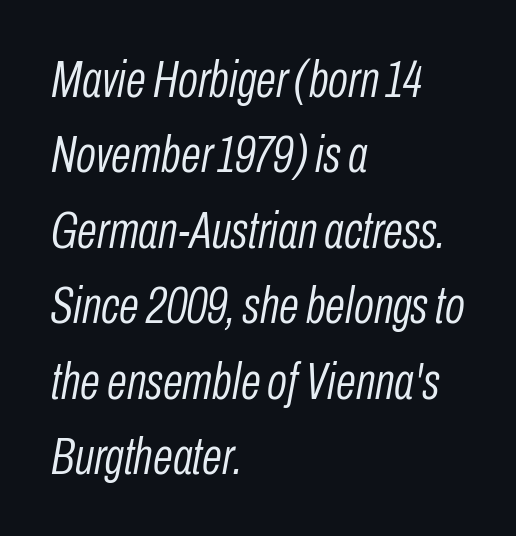
{"italic": "yes", "lean": "right", "slant_degrees": 10, "bold": "no", "weight": "light", "width": "condensed", "stroke_contrast": "low", "x_height": "medium", "monospaced": "no", "underline": "no", "align": "left", "line_spacing": "normal", "line_spacing_ratio": 1.45, "letter_spacing": "normal", "letter_spacing_em": 0.0, "glyph_px": 52}
